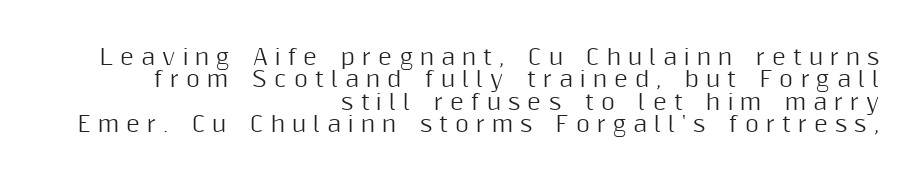
The image shows 21 px text type, upright; set right-aligned, tight line spacing (1.06x), unusually wide letter spacing (+0.34 em), not underlined.
